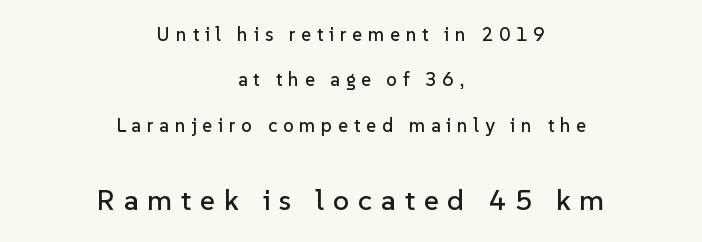
The passage shown stacks its lines with a broad gap. The composition opens small and finishes big. A typesetter would mark this as roman, not italic. Caption: expanded tracking, letters set apart. The passage is arranged like a title page — every line centered.
